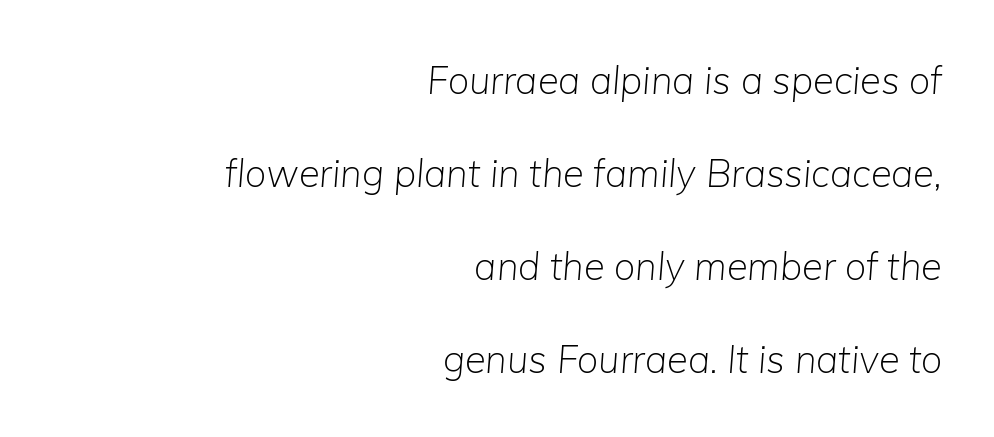
The line-height multiplier appears high, well above default. These lines are rendered in a variable-pitch font. The specimen reads as italic at a glance. Anything drawn beneath the words? Only blank space. Weight: in the light-to-regular range. Standard letterfit; no display-style spreading of the glyphs.
